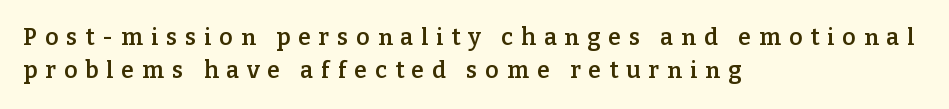
The image shows 23 px text type, upright; set left-aligned, normal line spacing (1.45x), unusually wide letter spacing (+0.35 em), not underlined.
